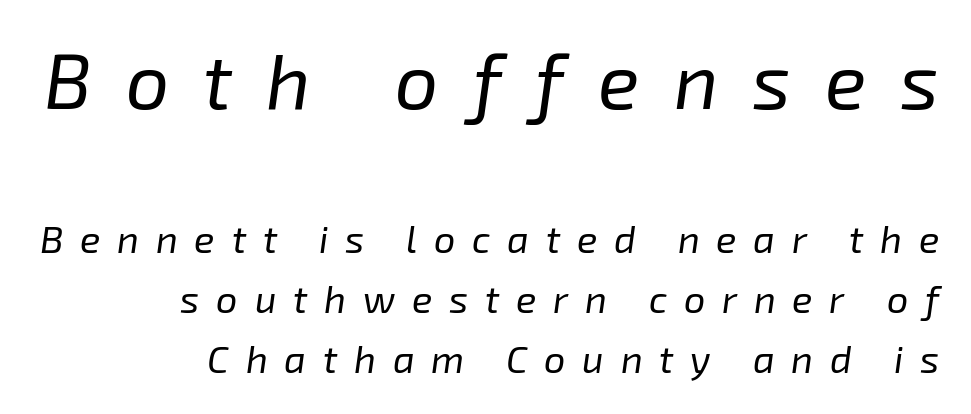
The image shows 77 px regular-weight type, italic (leaning right); set right-aligned, normal line spacing (1.58x), unusually wide letter spacing (+0.44 em), not underlined; the first (top) block is 2.03x larger; low stroke contrast and a medium x-height.
